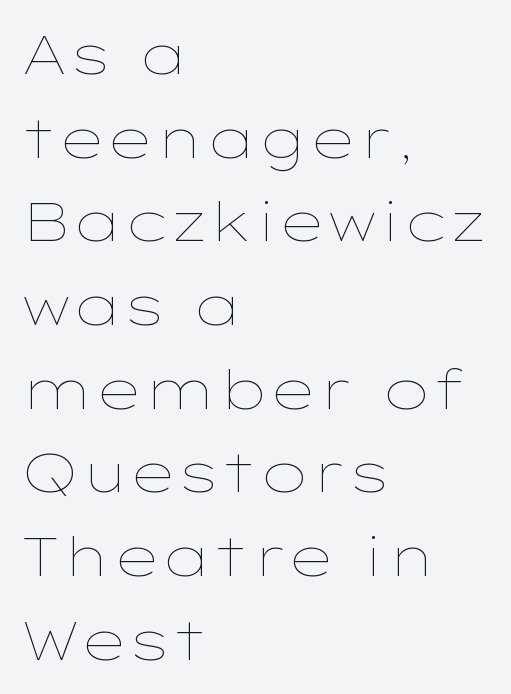
{"italic": "no", "bold": "no", "weight": "thin", "width": "wide", "stroke_contrast": "low", "x_height": "medium", "monospaced": "no", "underline": "no", "align": "left", "line_spacing": "normal", "line_spacing_ratio": 1.55, "letter_spacing": "normal", "letter_spacing_em": 0.0, "glyph_px": 54}
